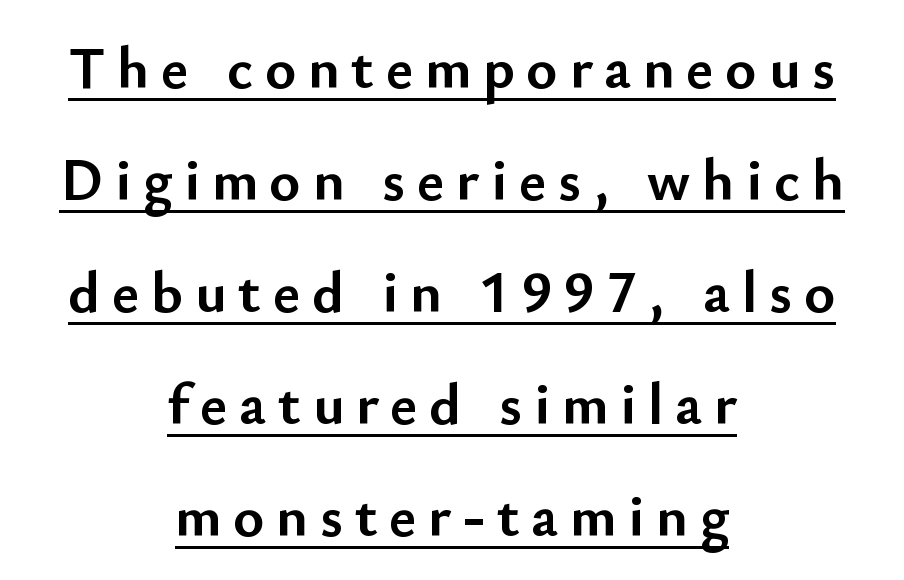
Is this a fixed-width face? No — the glyphs have proportional, varying widths. Inter-character spacing is expanded well beyond the font's built-in metrics. Ordinary non-slanted type is in use. The rendering uses a bold face; every stroke is thick and dark.
